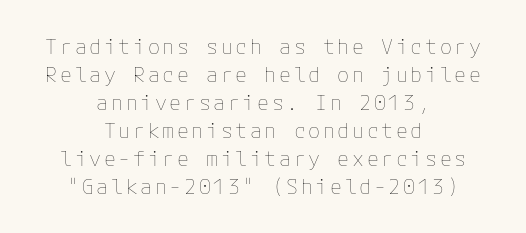
{"italic": "no", "bold": "no", "underline": "no", "align": "center", "line_spacing": "normal", "line_spacing_ratio": 1.4, "glyph_px": 20}
